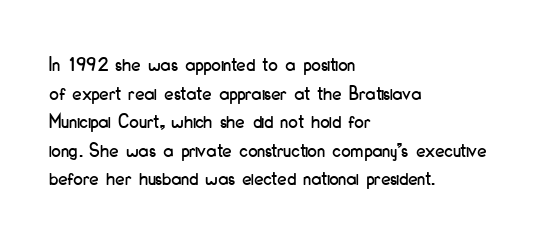
The rendering keeps characters at their native spacing. Does the lettering tilt? It doesn't — this is upright. Descender tails drop into unmarked territory. The lines sit at an ordinary, default distance from one another. One-word summary of the alignment: left.
